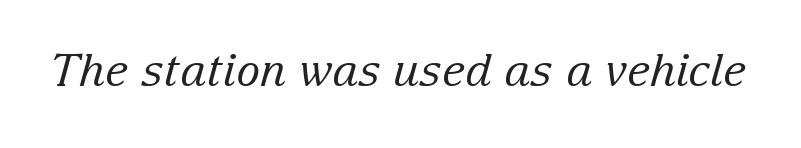
Weight: regular or lighter. The specimen reads as italic at a glance. Does extra space separate the letters? No, they use regular spacing. The letters advance in unequal steps, a hallmark of proportional type.
